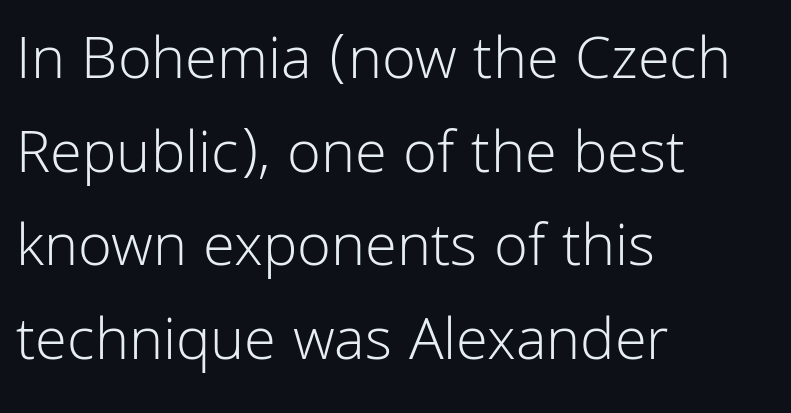
{"serif": "no", "italic": "no", "bold": "no", "weight": "light", "width": "normal", "stroke_contrast": "low", "x_height": "medium", "monospaced": "no", "underline": "no", "align": "left", "line_spacing": "normal", "line_spacing_ratio": 1.51, "letter_spacing": "normal", "letter_spacing_em": 0.0, "glyph_px": 62}
